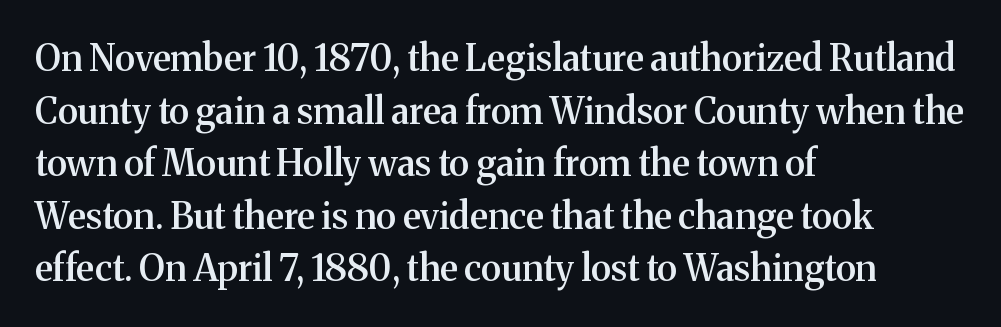
Q: Is the text bold? A: Semi-bold.
Q: Is the text italic (slanted)? A: No, it is upright.
Q: Is the typeface a serif or a sans-serif typeface? A: Serif.
Q: Is the text underlined? A: No.
Q: How is the paragraph aligned? A: Left-aligned.
Q: Is the spacing between letters normal or unusually wide? A: Normal.
Q: Is the spacing between lines tight, normal or loose? A: Normal.
Q: Width (condensed, normal, or wide)? A: Normal.
Q: Stroke contrast? A: Medium.
Q: x-height? A: Medium.
Q: Monospaced? A: No.
